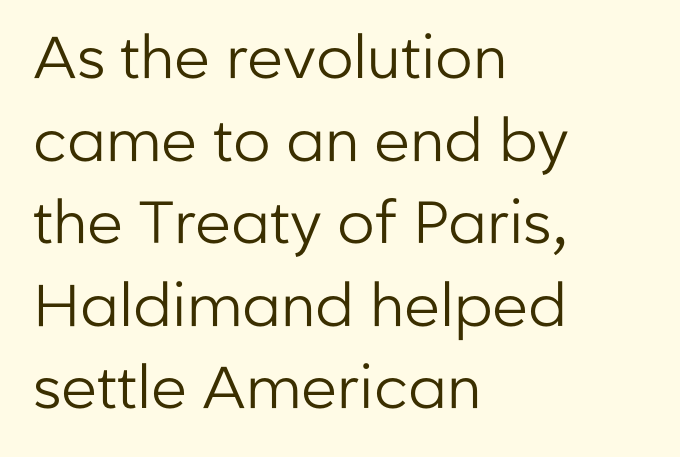
Q: Is the text bold? A: No.
Q: Is the text italic (slanted)? A: No, it is upright.
Q: Is the typeface a serif or a sans-serif typeface? A: Sans-serif.
Q: Is the text underlined? A: No.
Q: How is the paragraph aligned? A: Left-aligned.
Q: Is the spacing between letters normal or unusually wide? A: Normal.
Q: Is the spacing between lines tight, normal or loose? A: Normal.
Q: Width (condensed, normal, or wide)? A: Normal.
Q: Stroke contrast? A: Low.
Q: x-height? A: Medium.
Q: Monospaced? A: No.
